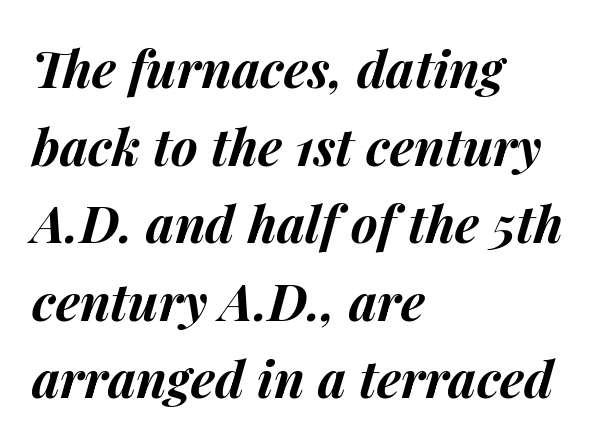
The image shows 51 px bold type, italic (leaning right); set left-aligned, normal line spacing (1.52x), normal letter spacing, not underlined; medium stroke contrast and a medium x-height.
